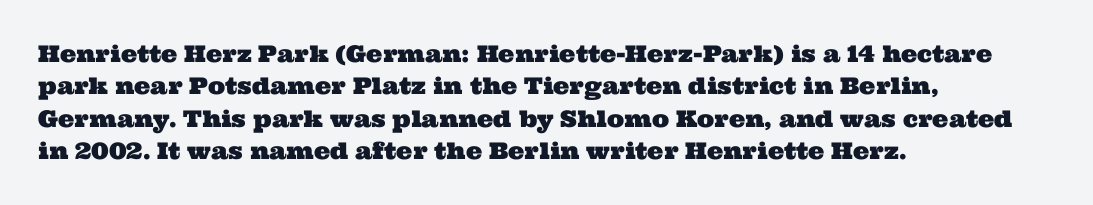
Nobody touched the tracking dial on this one. Any mark beneath the type? The region is blank. Quick note: interline space is typical. The lines in this sample share a left origin and differ only in where they stop.
